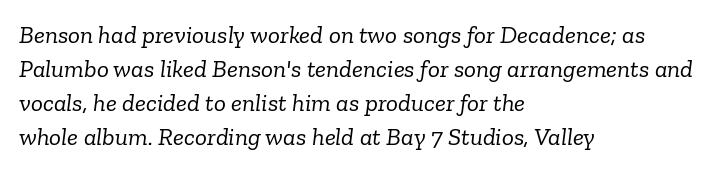
Stems here are at most as thick as an everyday book face. The designer left line spacing at the default. An italicized treatment has been applied to the whole sample. Compared with typical body copy, the letter spacing here is the same.
